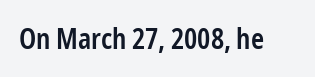
Q: Is the text bold? A: Semi-bold.
Q: Is the text italic (slanted)? A: No, it is upright.
Q: Is the typeface a serif or a sans-serif typeface? A: Sans-serif.
Q: Is the text underlined? A: No.
Q: Is the spacing between letters normal or unusually wide? A: Normal.
Q: Width (condensed, normal, or wide)? A: Condensed.
Q: Stroke contrast? A: Low.
Q: x-height? A: Medium.
Q: Monospaced? A: No.
